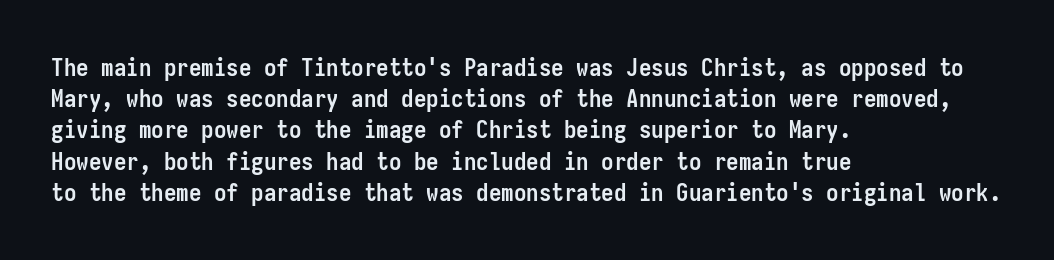
Caption: standard tracking, unaltered. Weight: bold. Line beginnings align vertically; line endings do not. The type sits square on the baseline with zero lean.
